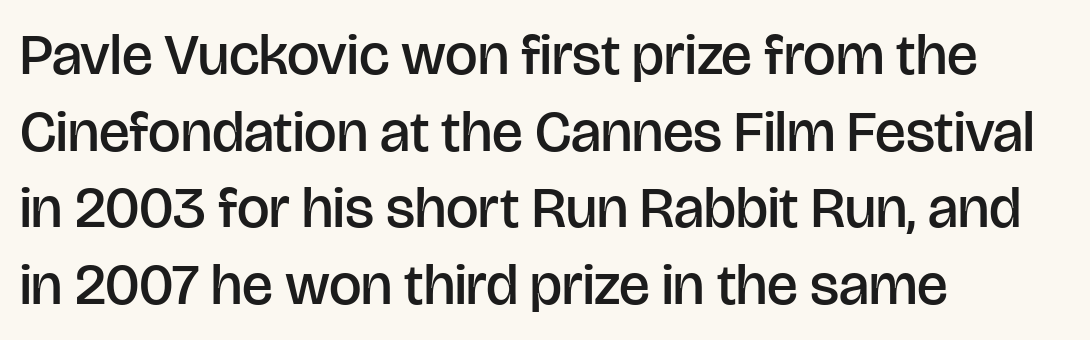
Posture: upright roman. The passage shown is not underscored anywhere. Unlike a traditional serif, this face leaves its strokes unadorned. Summary of vertical rhythm: regular, with standard interline spacing. Honestly, the letter spacing is just normal — you wouldn't notice it. All the whitespace from short lines collects on the right.
